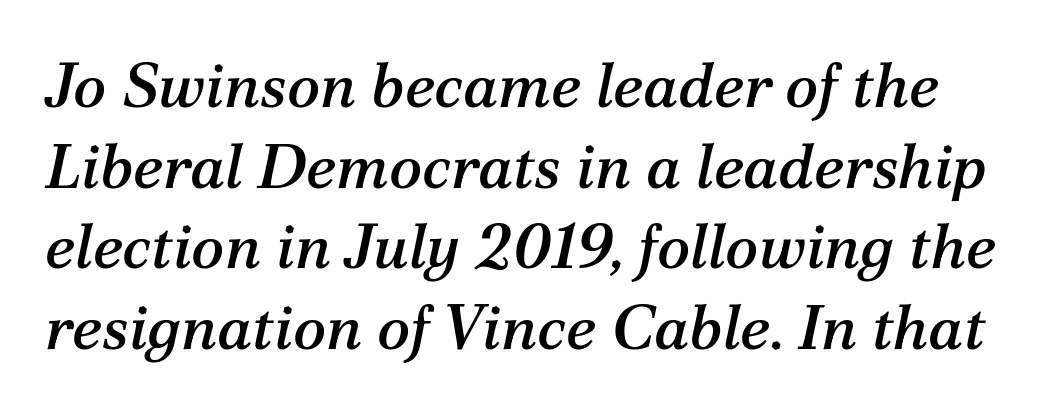
Check under the words: just untouched page. Slant detected: the letters are inclined. Look at the tracking — it's just the regular setting, nothing added. This rendering employs a face with finishing strokes, i.e., a serif. The lines sit at an ordinary, default distance from one another.
